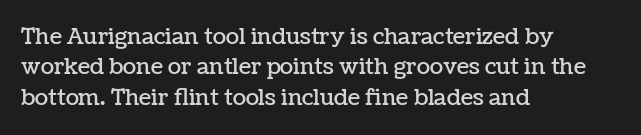
The image shows 22 px text type, upright; set left-aligned, normal line spacing (1.38x), normal letter spacing, not underlined.
